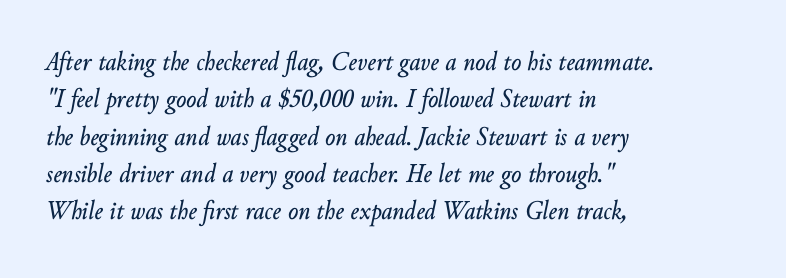
Q: Is the text italic (slanted)? A: Yes, it leans right by about 10 degrees.
Q: Is the text underlined? A: No.
Q: How is the paragraph aligned? A: Left-aligned.
Q: Is the spacing between letters normal or unusually wide? A: Normal.
Q: Is the spacing between lines tight, normal or loose? A: Normal.
